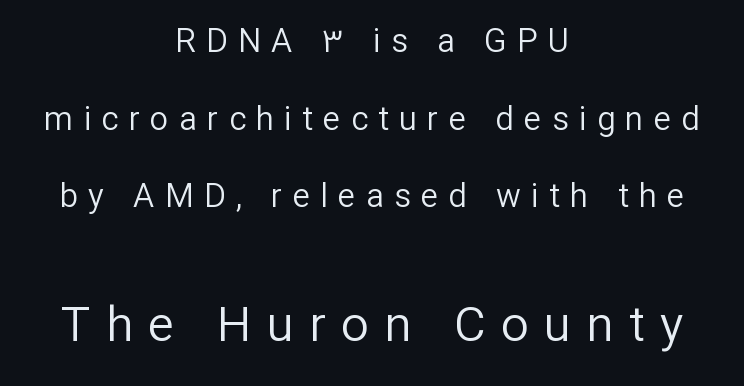
Q: Is the text bold? A: No.
Q: Is the text italic (slanted)? A: No, it is upright.
Q: Is the typeface a serif or a sans-serif typeface? A: Sans-serif.
Q: Is the text underlined? A: No.
Q: How is the paragraph aligned? A: Centered.
Q: Is the spacing between letters normal or unusually wide? A: Unusually wide.
Q: Is the spacing between lines tight, normal or loose? A: Loose.
Q: Which block of text is set in a larger size, the first (top) or the second (bottom)? A: The second (bottom) one.
Q: Width (condensed, normal, or wide)? A: Normal.
Q: Stroke contrast? A: Low.
Q: x-height? A: Medium.
Q: Monospaced? A: No.
